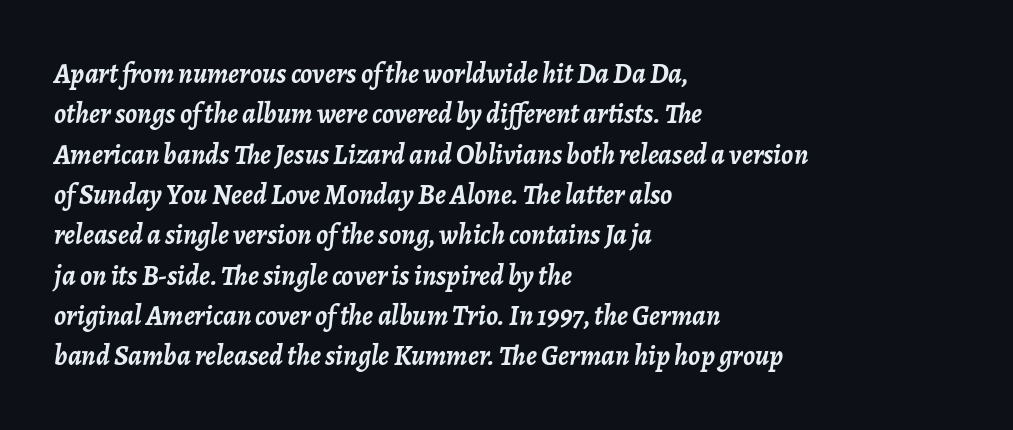
{"italic": "yes", "lean": "right", "slant_degrees": 7, "bold": "yes", "weight": "semibold", "width": "normal", "stroke_contrast": "low", "x_height": "medium", "monospaced": "no", "underline": "no", "align": "left", "line_spacing": "normal", "line_spacing_ratio": 1.44, "letter_spacing": "normal", "letter_spacing_em": 0.0, "glyph_px": 28}
